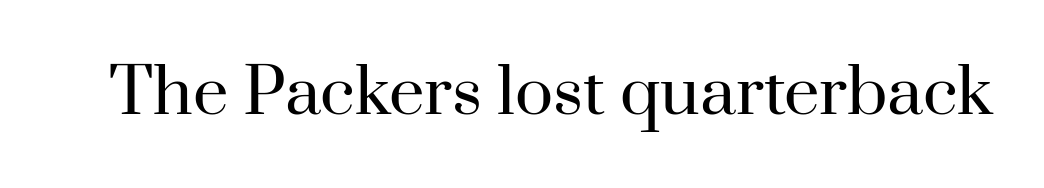
{"serif": "yes", "italic": "no", "bold": "no", "weight": "regular", "width": "normal", "stroke_contrast": "high", "x_height": "small", "monospaced": "no", "underline": "no", "letter_spacing": "normal", "letter_spacing_em": 0.0, "glyph_px": 63}
